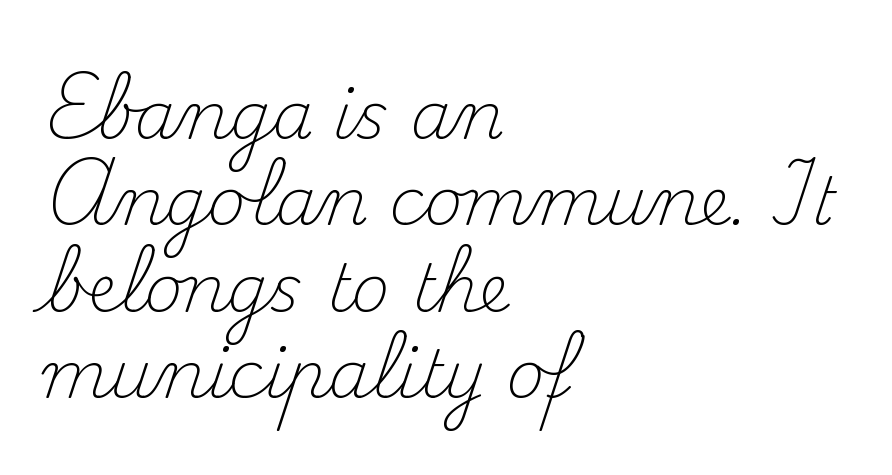
The text was rendered using a seriffed face with decorative stroke endings. If you drew a ruler down the left edge, every line would touch it. Compared with typical paragraphs, the rows here are spaced about the same. A typesetter would call this proportional, since set widths differ per character. No extra tracking has been applied to these lines.
